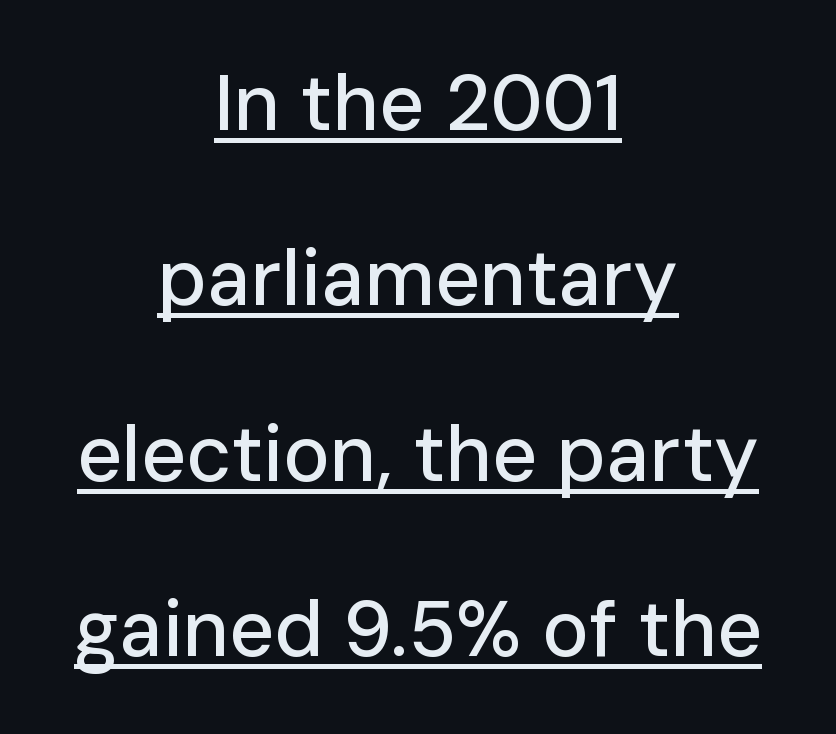
The image shows 78 px sans-serif type, upright; set centered, loose line spacing (2.25x), normal letter spacing, underlined; low stroke contrast and a medium x-height.
